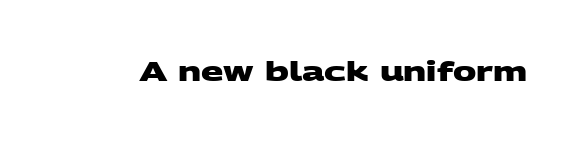
The image shows 26 px bold type; set normal letter spacing, not underlined.
